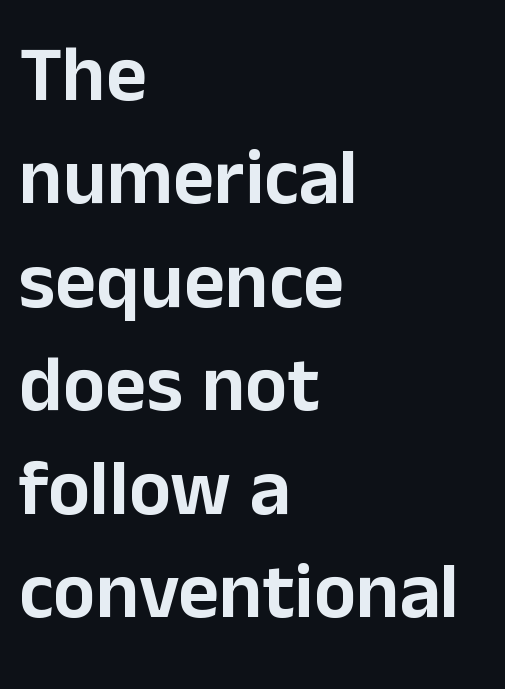
The lines are quadded left. Here the glyphs are tracked normally, forming tight word shapes. Does the type have serifs? No, each stem ends abruptly. Plain, unruled lines of type. Character widths vary here, with narrow letters taking less room than wide ones.
